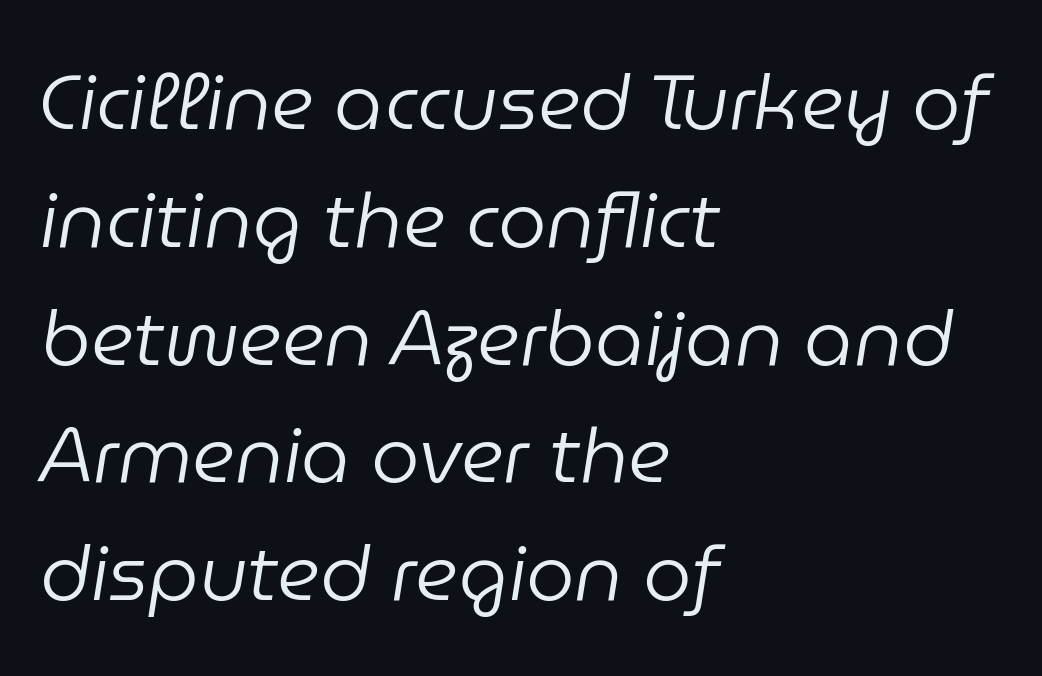
{"italic": "yes", "lean": "right", "slant_degrees": 9, "bold": "no", "weight": "regular", "width": "normal", "stroke_contrast": "low", "x_height": "medium", "monospaced": "no", "underline": "no", "align": "left", "line_spacing": "normal", "line_spacing_ratio": 1.53, "letter_spacing": "normal", "letter_spacing_em": 0.0, "glyph_px": 77}
